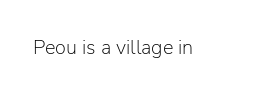
{"italic": "no", "bold": "no", "underline": "no", "letter_spacing": "normal", "letter_spacing_em": 0.0, "glyph_px": 20}
